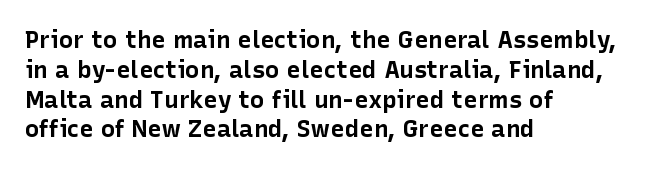
Q: Is the text bold? A: Yes.
Q: Is the text italic (slanted)? A: No, it is upright.
Q: Is the text underlined? A: No.
Q: How is the paragraph aligned? A: Left-aligned.
Q: Is the spacing between letters normal or unusually wide? A: Normal.
